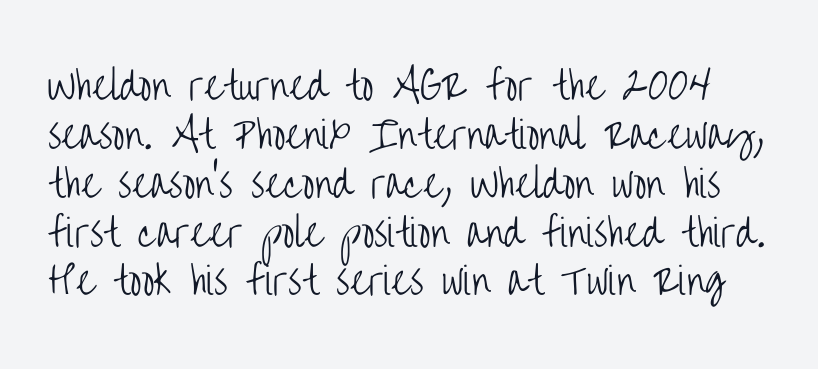
The image shows 37 px light, condensed sans-serif type, upright; set normal line spacing (1.32x), normal letter spacing, not underlined; low stroke contrast and a large x-height.
